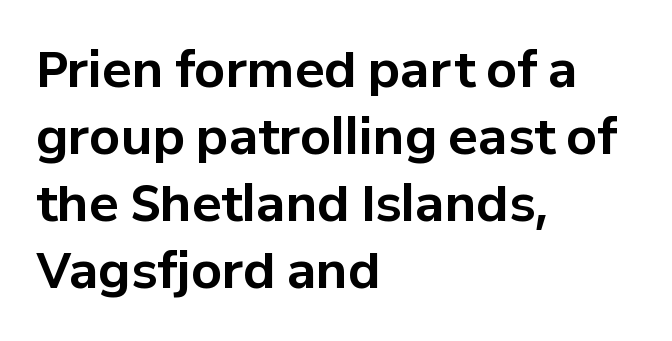
Leading matches the norm, producing a regular column. Classification — sans serif. The glyphs are unaccompanied by any horizontal stroke below them. Tracking here is standard; glyphs follow each other at the usual distance. Varying glyph widths throughout — classic text-font behaviour. Short and long lines alike share a common starting point at left.
